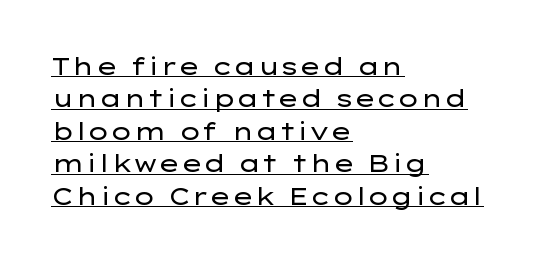
The image shows 24 px text type, upright; set left-aligned, normal line spacing (1.35x), normal letter spacing, underlined.
